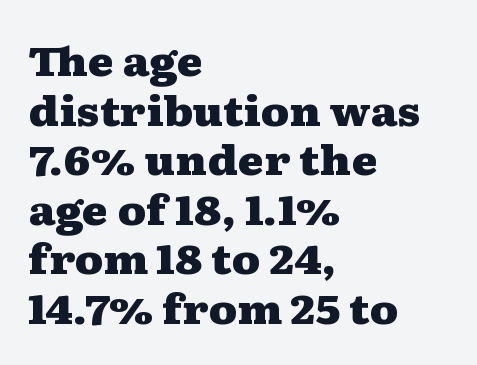
{"serif": "yes", "italic": "no", "bold": "yes", "weight": "heavy", "width": "wide", "stroke_contrast": "medium", "x_height": "medium", "monospaced": "no", "underline": "no", "align": "left", "line_spacing_ratio": 1.24, "letter_spacing": "normal", "letter_spacing_em": 0.0, "glyph_px": 40}
